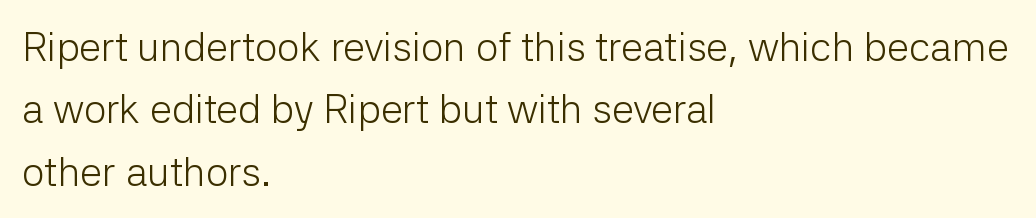
Q: Is the text bold? A: No.
Q: Is the text italic (slanted)? A: No, it is upright.
Q: Is the typeface a serif or a sans-serif typeface? A: Sans-serif.
Q: Is the text underlined? A: No.
Q: How is the paragraph aligned? A: Left-aligned.
Q: Is the spacing between letters normal or unusually wide? A: Normal.
Q: Is the spacing between lines tight, normal or loose? A: Normal.
Q: Width (condensed, normal, or wide)? A: Normal.
Q: Stroke contrast? A: Low.
Q: x-height? A: Medium.
Q: Monospaced? A: No.
